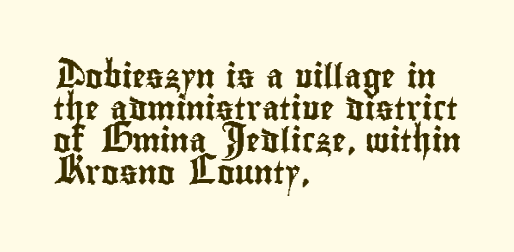
The image shows 24 px text type, upright; set left-aligned, normal line spacing (1.34x), normal letter spacing, not underlined.
